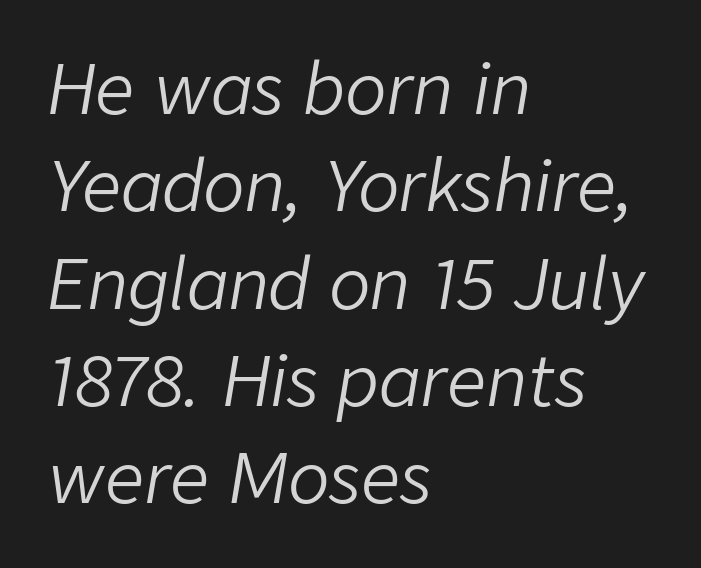
Q: Is the text bold? A: No.
Q: Is the text italic (slanted)? A: Yes, it leans right by about 9 degrees.
Q: Is the text underlined? A: No.
Q: How is the paragraph aligned? A: Left-aligned.
Q: Is the spacing between letters normal or unusually wide? A: Normal.
Q: Is the spacing between lines tight, normal or loose? A: Normal.
Q: Width (condensed, normal, or wide)? A: Normal.
Q: Stroke contrast? A: Low.
Q: x-height? A: Medium.
Q: Monospaced? A: No.
